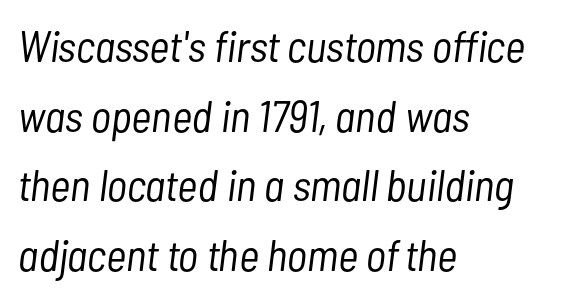
Q: Is the text bold? A: No.
Q: Is the text italic (slanted)? A: Yes, it leans right by about 7 degrees.
Q: Is the text underlined? A: No.
Q: How is the paragraph aligned? A: Left-aligned.
Q: Is the spacing between letters normal or unusually wide? A: Normal.
Q: Is the spacing between lines tight, normal or loose? A: Normal.
Q: Width (condensed, normal, or wide)? A: Condensed.
Q: Stroke contrast? A: Low.
Q: x-height? A: Medium.
Q: Monospaced? A: No.
